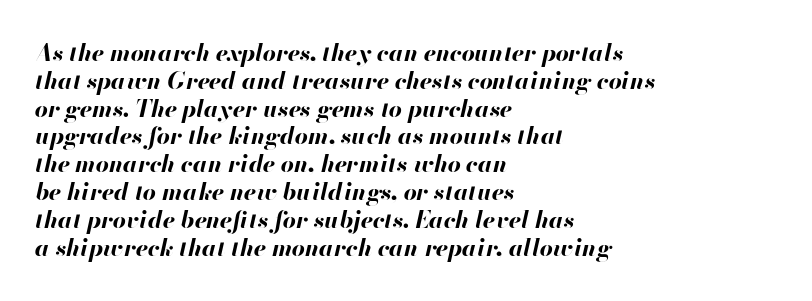
Which margin do the lines hug? The left one — the right edge is uneven. Type without underlining. The passage shown has conventional tracking throughout. These lines were composed using italics. These lines carry a lot of weight — the face is fully bold.
